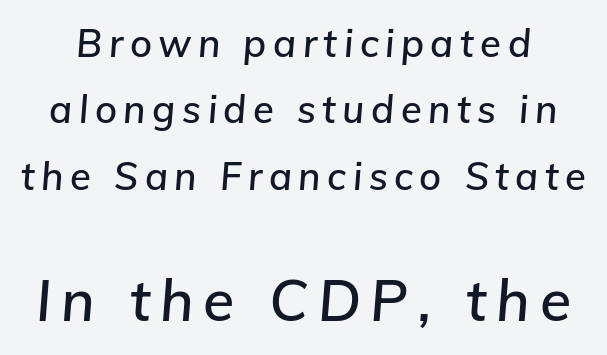
The image shows 57 px text type, italic (leaning right); set line spacing 1.75x, not underlined; the second (bottom) block is 1.5x larger; low stroke contrast and a medium x-height.
